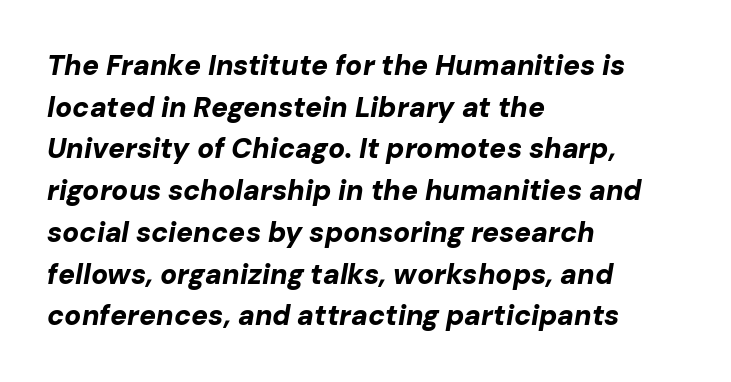
The image shows 28 px bold type, italic (leaning right); set left-aligned, normal line spacing (1.49x), normal letter spacing, not underlined; low stroke contrast and a medium x-height.
